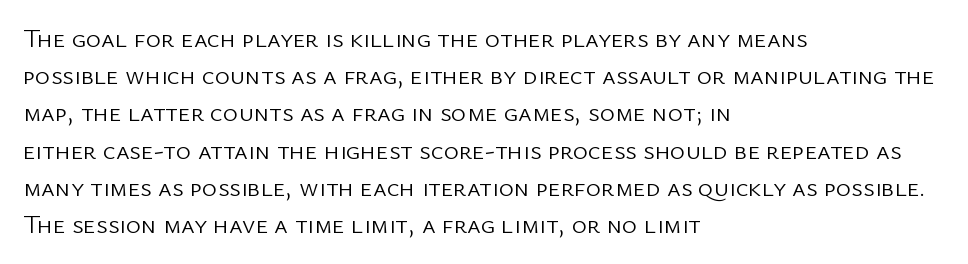
The rendering anchors every line to the left-hand side. A clean baseline with only descenders dipping below it. No chunkiness to these letters — they're not bold. Leading matches the norm, producing a regular column. Ascenders rise straight up at ninety degrees. Nobody touched the tracking dial on this one.
